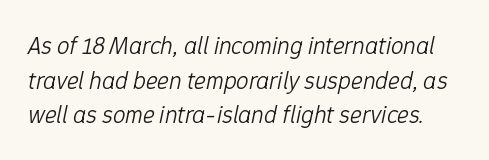
Q: Is the text bold? A: No.
Q: Is the text italic (slanted)? A: Yes, it leans right by about 12 degrees.
Q: Is the text underlined? A: No.
Q: Is the spacing between letters normal or unusually wide? A: Normal.
Q: Is the spacing between lines tight, normal or loose? A: Normal.
